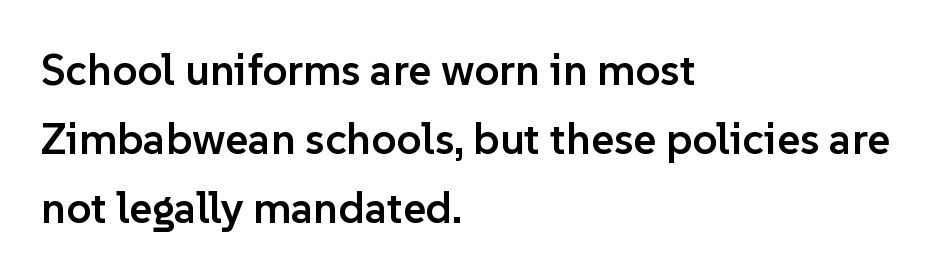
Q: Is the text bold? A: Semi-bold.
Q: Is the text italic (slanted)? A: No, it is upright.
Q: Is the typeface a serif or a sans-serif typeface? A: Sans-serif.
Q: Is the text underlined? A: No.
Q: How is the paragraph aligned? A: Left-aligned.
Q: Is the spacing between letters normal or unusually wide? A: Normal.
Q: Is the spacing between lines tight, normal or loose? A: Normal.
Q: Width (condensed, normal, or wide)? A: Normal.
Q: Stroke contrast? A: Low.
Q: x-height? A: Medium.
Q: Monospaced? A: No.
